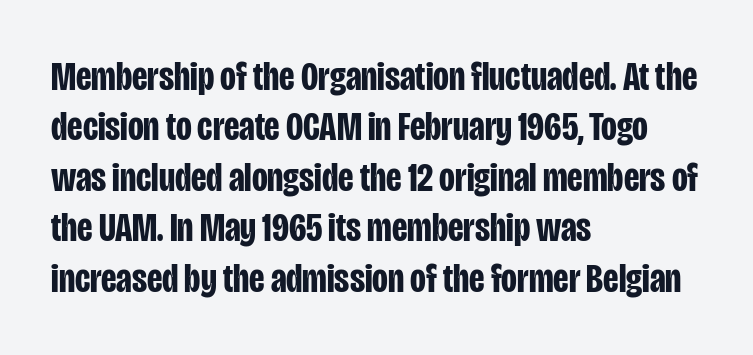
The image shows 41 px bold, condensed sans-serif type, upright; set left-aligned, line spacing 1.23x, normal letter spacing, not underlined; low stroke contrast and a large x-height.
